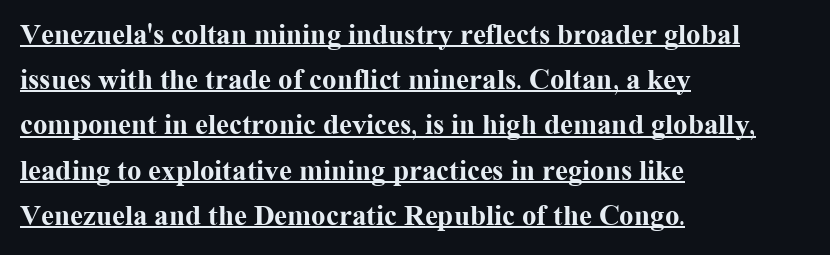
The line-height multiplier appears to be the usual default. The letters are bold, with thick, heavy strokes. Examine the stroke ends and you'll spot serifs. The face used here is proportionally spaced, like ordinary book or web type. Compared with a centered layout, this one pins lines to the left instead. Glance below the letters and you will spot a drawn line.
